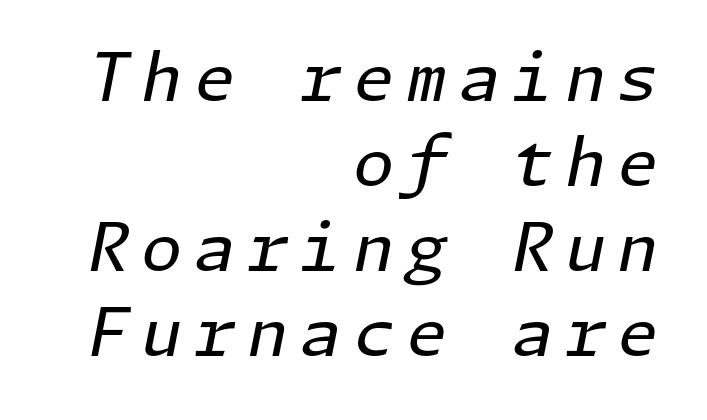
Q: Is the text bold? A: No.
Q: Is the text italic (slanted)? A: Yes, it leans right by about 11 degrees.
Q: Is the text underlined? A: No.
Q: How is the paragraph aligned? A: Right-aligned.
Q: Is the spacing between lines tight, normal or loose? A: Normal.
Q: Width (condensed, normal, or wide)? A: Normal.
Q: Stroke contrast? A: Low.
Q: x-height? A: Medium.
